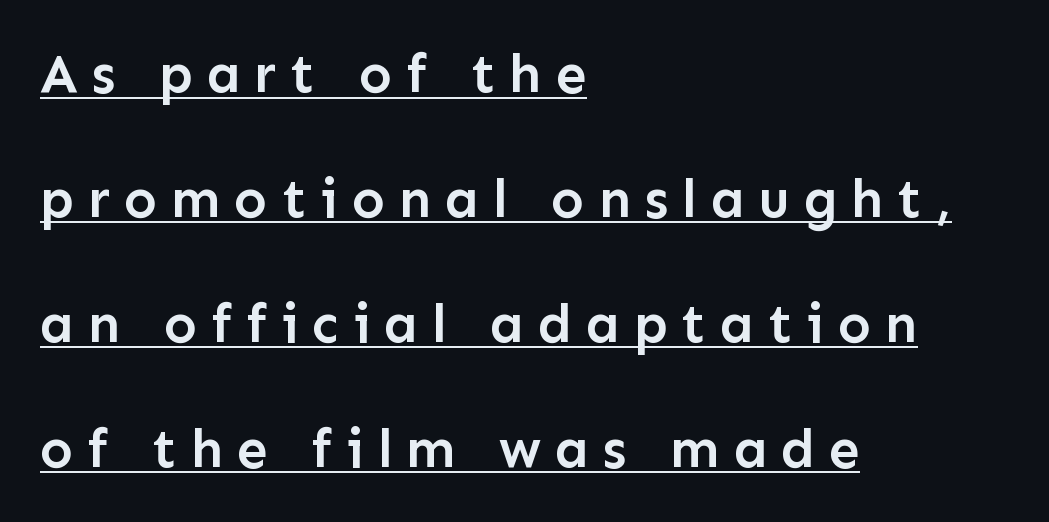
{"serif": "no", "italic": "no", "bold": "semi", "weight": "semibold", "width": "normal", "stroke_contrast": "low", "x_height": "medium", "monospaced": "no", "underline": "yes", "align": "left", "line_spacing": "loose", "line_spacing_ratio": 2.27, "letter_spacing": "wide", "letter_spacing_em": 0.25, "glyph_px": 55}
